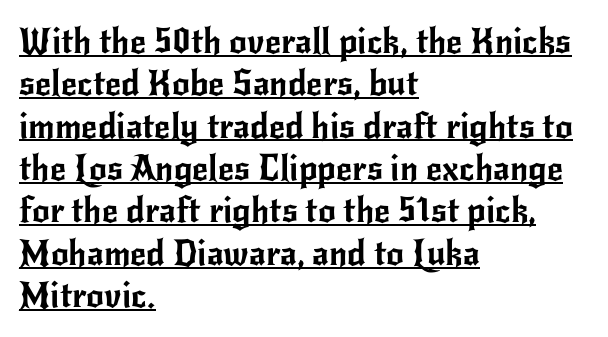
The image shows 35 px sans-serif type, upright; set left-aligned, line spacing 1.21x, normal letter spacing, underlined; low stroke contrast and a small x-height.
